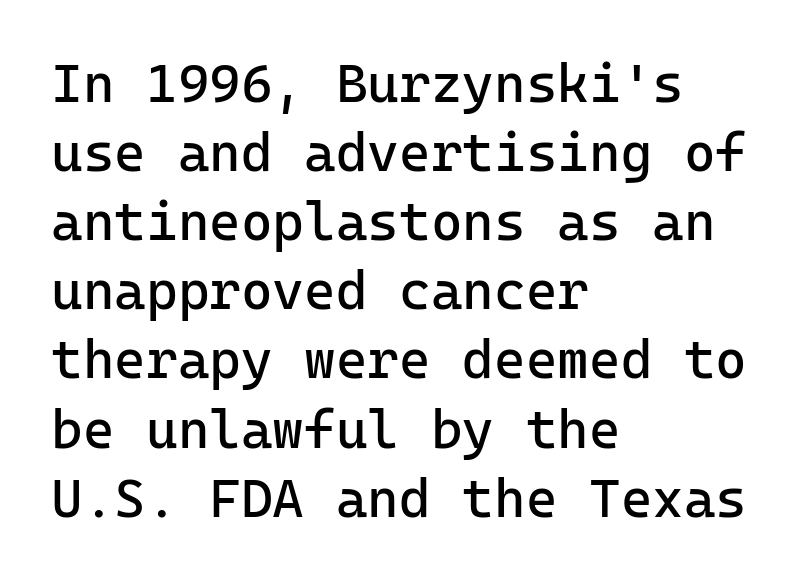
These lines are set flush left with a ragged right edge. Is there any slant? The stems are plumb. Vertical stems look standard width or narrower in stroke. Tracking here is standard; glyphs follow each other at the usual distance.
